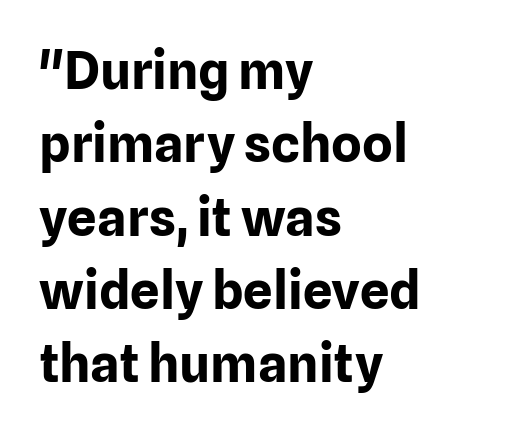
Q: Is the text bold? A: Yes.
Q: Is the text italic (slanted)? A: No, it is upright.
Q: Is the typeface a serif or a sans-serif typeface? A: Sans-serif.
Q: Is the text underlined? A: No.
Q: How is the paragraph aligned? A: Left-aligned.
Q: Is the spacing between letters normal or unusually wide? A: Normal.
Q: Is the spacing between lines tight, normal or loose? A: Normal.
Q: Width (condensed, normal, or wide)? A: Normal.
Q: Stroke contrast? A: Low.
Q: x-height? A: Medium.
Q: Monospaced? A: No.
